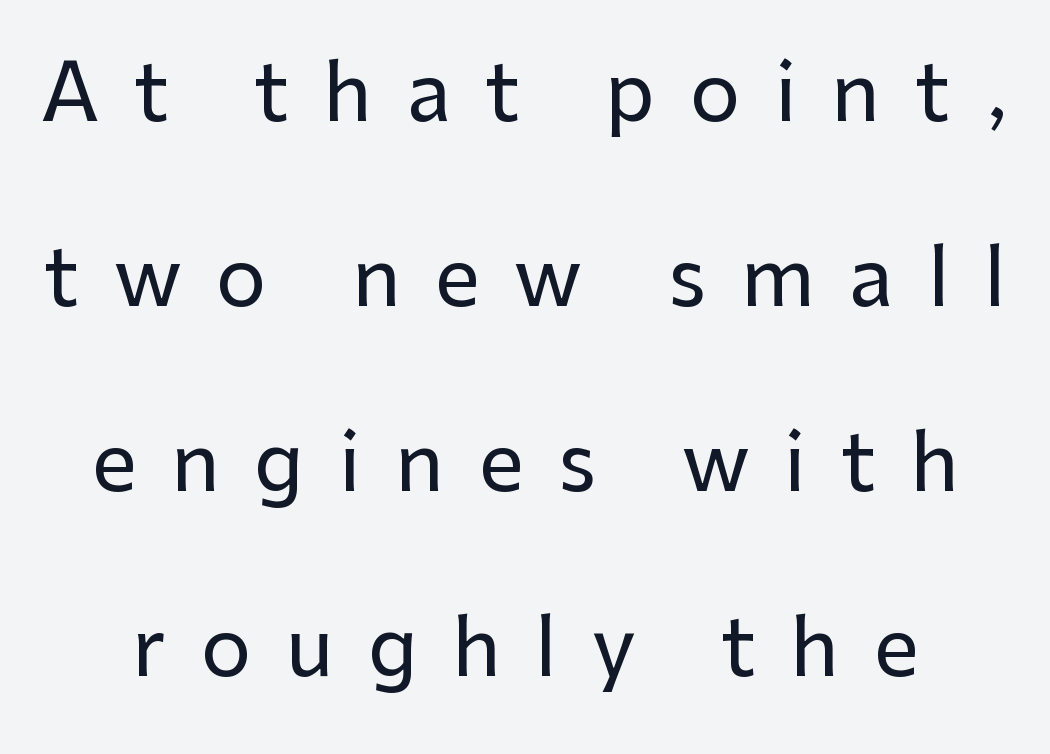
{"serif": "no", "italic": "no", "width": "normal", "stroke_contrast": "low", "x_height": "medium", "monospaced": "no", "underline": "no", "line_spacing": "loose", "line_spacing_ratio": 2.34, "letter_spacing": "wide", "letter_spacing_em": 0.44, "glyph_px": 79}
